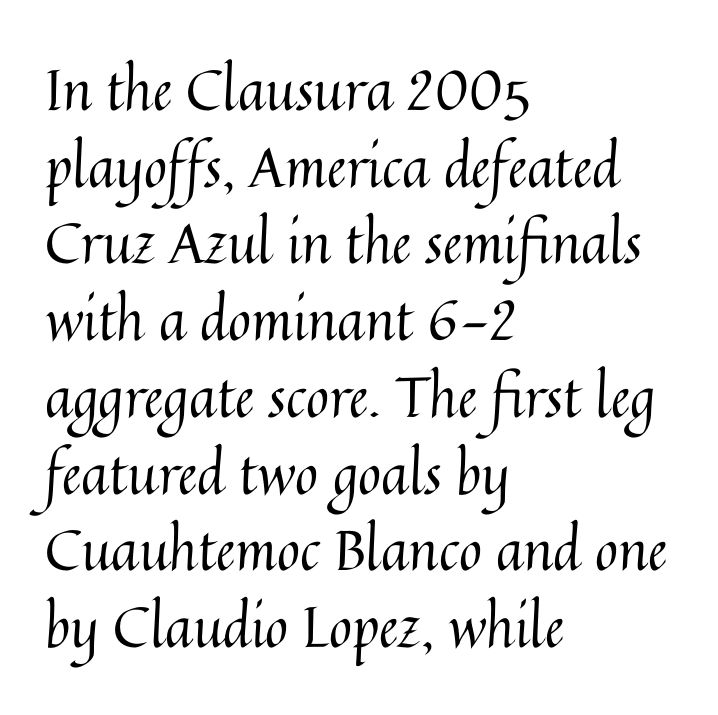
{"bold": "no", "weight": "regular", "width": "normal", "stroke_contrast": "medium", "x_height": "medium", "monospaced": "no", "underline": "no", "align": "left", "line_spacing": "normal", "line_spacing_ratio": 1.37, "letter_spacing": "normal", "letter_spacing_em": 0.0, "glyph_px": 56}
